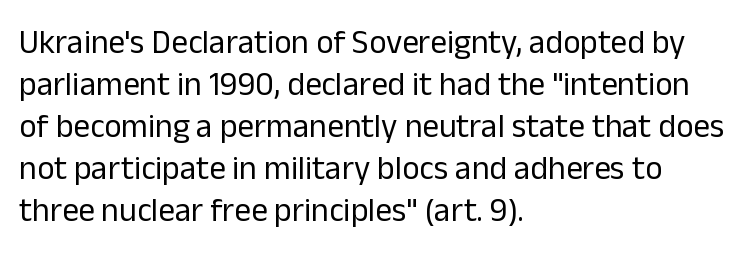
The image shows 33 px regular-weight sans-serif type, upright; set left-aligned, normal line spacing (1.27x), normal letter spacing, not underlined; low stroke contrast and a medium x-height.
